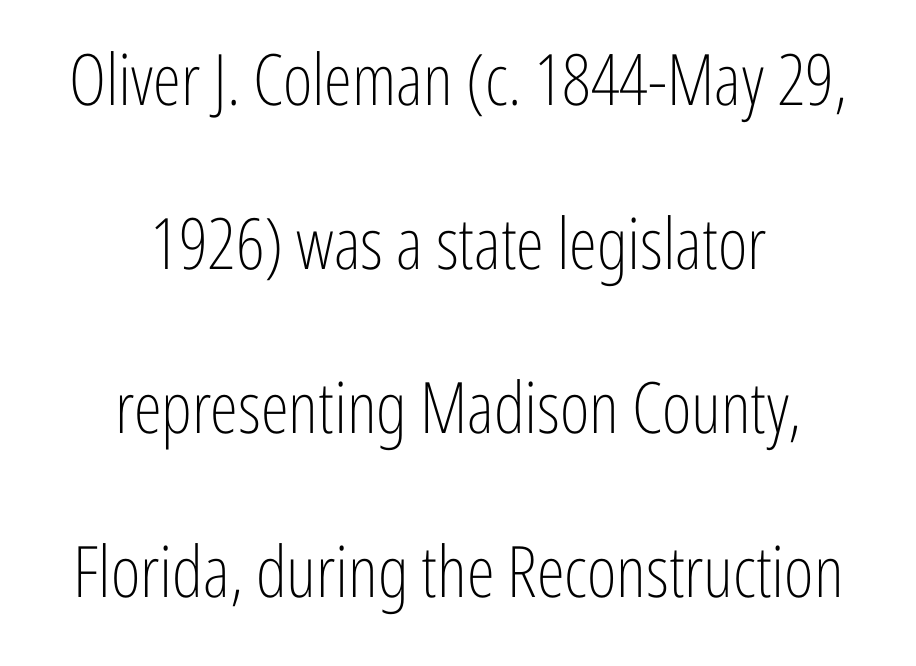
Tall strokes in this sample are plumb rather than angled. Vertical spacing — loose. Weight: not bold — regular or lighter. Spacing verdict: proportional, widths tailored to each character. Each word holds together tightly as a unit, with standard inter-letter gaps.
